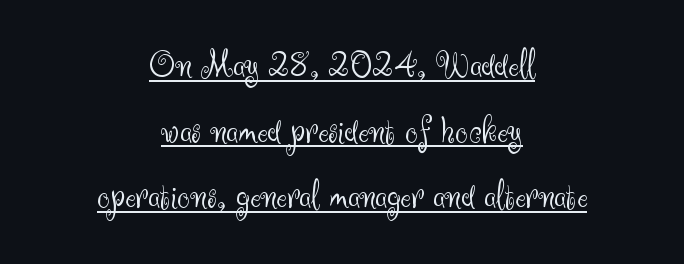
Is this a heavy cut? Hardly; it is regular or lighter. The lines sit at an ordinary, default distance from one another. Students, observe the line beneath the letters — that is underlining. Rendered with straight, roman letterforms. You could call the tracking neutral — neither tight nor loose.
